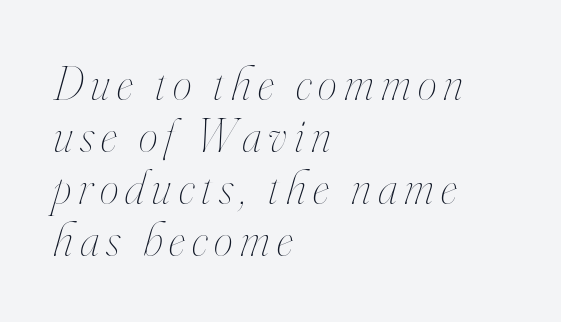
The leading is snug, giving the passage a crowded texture. Would a proofreader flag this as italicized? Yes. Casual observation: everything's shoved over to the left. The words here are not underlined.
